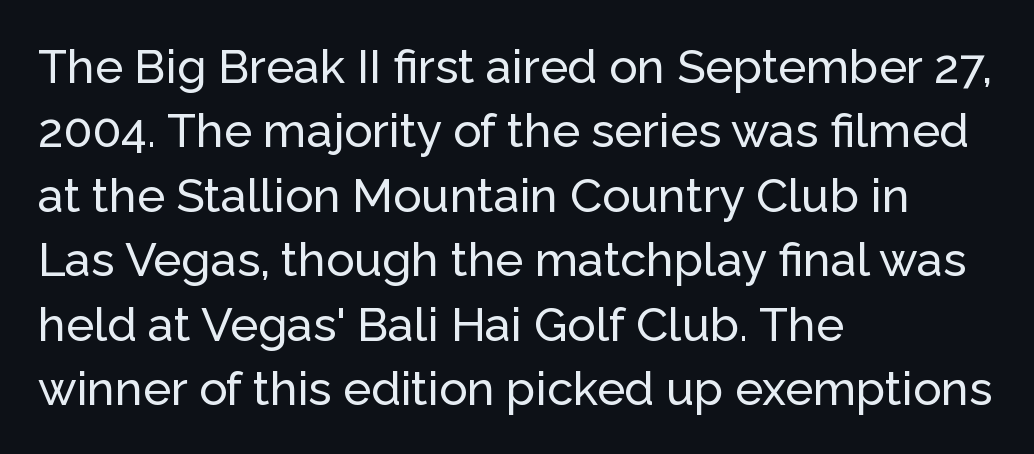
{"serif": "no", "italic": "no", "width": "normal", "stroke_contrast": "low", "x_height": "medium", "monospaced": "no", "underline": "no", "align": "left", "line_spacing": "normal", "line_spacing_ratio": 1.37, "letter_spacing": "normal", "letter_spacing_em": 0.0, "glyph_px": 47}
